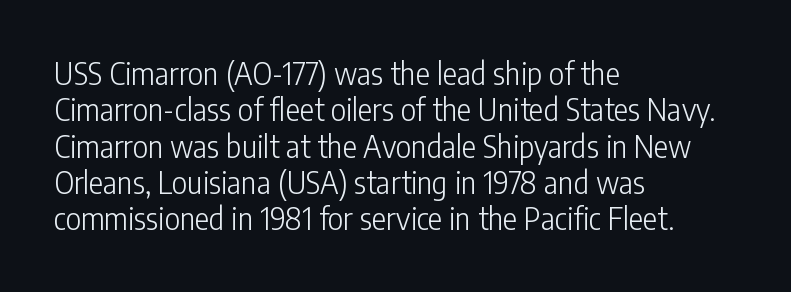
Q: Is the text bold? A: No.
Q: Is the text italic (slanted)? A: No, it is upright.
Q: Is the typeface a serif or a sans-serif typeface? A: Sans-serif.
Q: Is the text underlined? A: No.
Q: How is the paragraph aligned? A: Left-aligned.
Q: Is the spacing between letters normal or unusually wide? A: Normal.
Q: Width (condensed, normal, or wide)? A: Condensed.
Q: Stroke contrast? A: Low.
Q: x-height? A: Medium.
Q: Monospaced? A: No.
